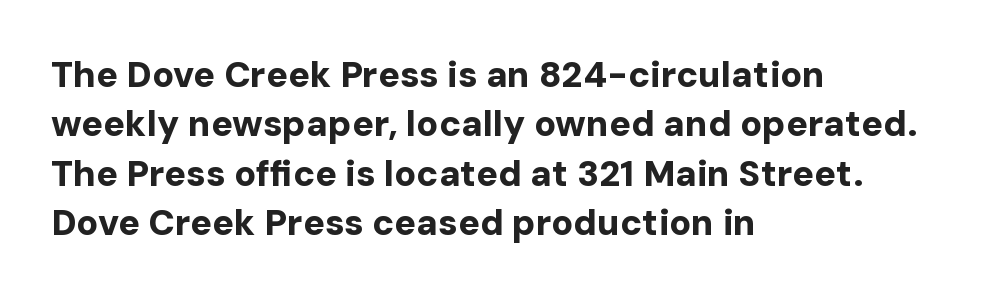
Vertical strokes here are truly vertical. Stroke thickness is high; the sample reads as a true bold. The typesetter chose a ragged-right arrangement here. Stroke terminals: plain, sans-serif.
